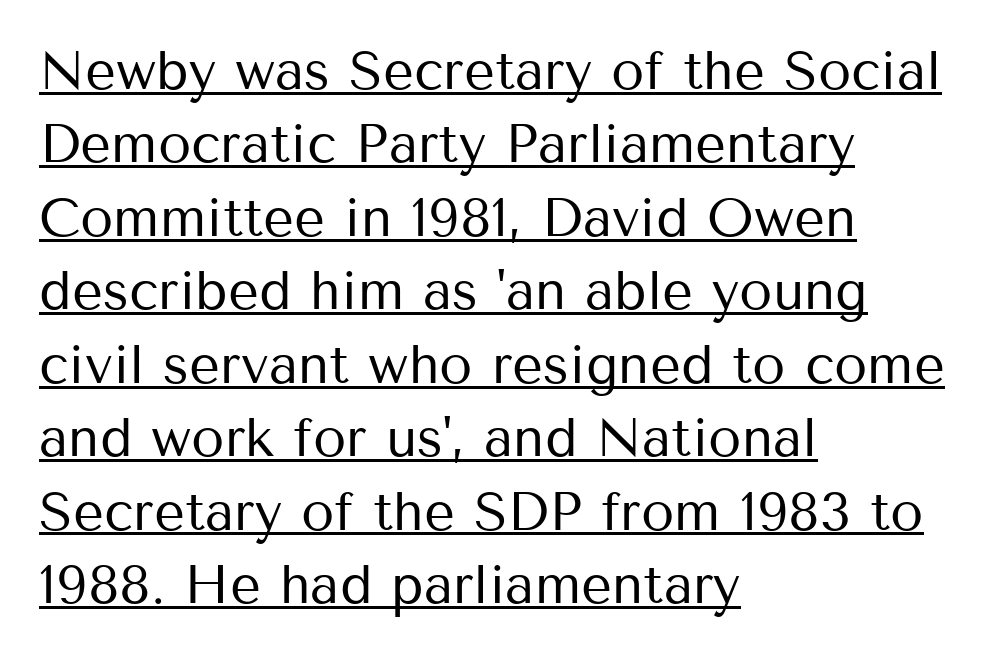
Q: Is the text bold? A: No.
Q: Is the text italic (slanted)? A: No, it is upright.
Q: Is the typeface a serif or a sans-serif typeface? A: Sans-serif.
Q: Is the text underlined? A: Yes.
Q: How is the paragraph aligned? A: Left-aligned.
Q: Is the spacing between letters normal or unusually wide? A: Normal.
Q: Is the spacing between lines tight, normal or loose? A: Normal.
Q: Width (condensed, normal, or wide)? A: Normal.
Q: Stroke contrast? A: Medium.
Q: x-height? A: Medium.
Q: Monospaced? A: No.
